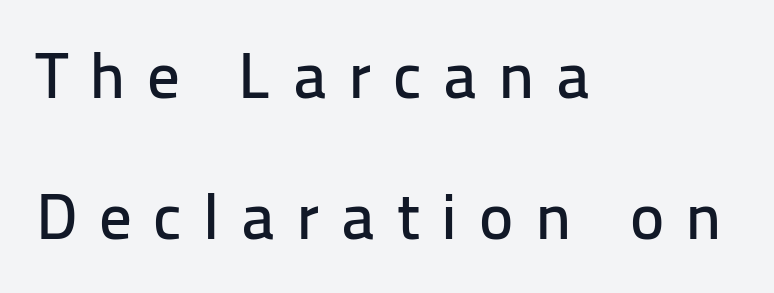
Unlike a traditional serif, this face leaves its strokes unadorned. A great deal of white space separates one row of letters from the next. The words here are not underlined. Tracking here is generous; glyphs stand well apart from one another. Proportional: the letters do not fall into vertical columns.
